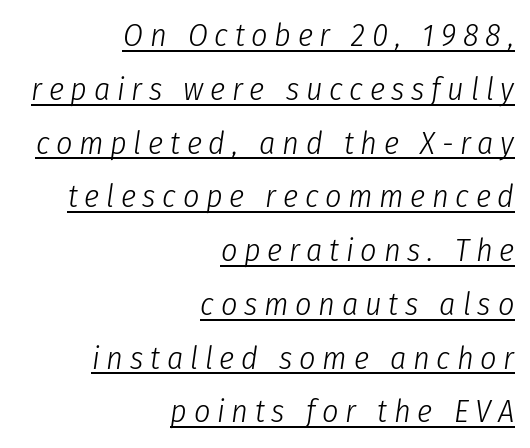
{"italic": "yes", "lean": "right", "slant_degrees": 8, "bold": "no", "weight": "light", "width": "condensed", "stroke_contrast": "low", "x_height": "medium", "monospaced": "no", "underline": "yes", "align": "right", "line_spacing": "normal", "line_spacing_ratio": 1.68, "letter_spacing": "wide", "letter_spacing_em": 0.21, "glyph_px": 32}
